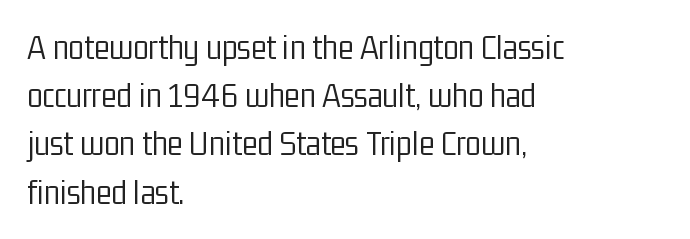
{"serif": "no", "italic": "no", "bold": "no", "weight": "light", "width": "condensed", "stroke_contrast": "low", "x_height": "medium", "monospaced": "no", "underline": "no", "align": "left", "line_spacing": "normal", "line_spacing_ratio": 1.34, "letter_spacing": "normal", "letter_spacing_em": 0.0, "glyph_px": 36}
